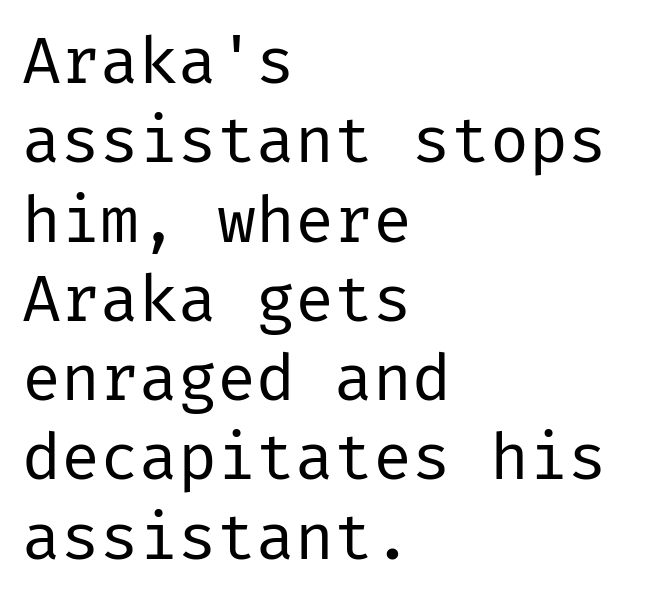
Q: Is the text bold? A: No.
Q: Is the text italic (slanted)? A: No, it is upright.
Q: Is the typeface a serif or a sans-serif typeface? A: Sans-serif.
Q: Is the text underlined? A: No.
Q: How is the paragraph aligned? A: Left-aligned.
Q: Is the spacing between letters normal or unusually wide? A: Normal.
Q: Width (condensed, normal, or wide)? A: Normal.
Q: Stroke contrast? A: Low.
Q: x-height? A: Medium.
